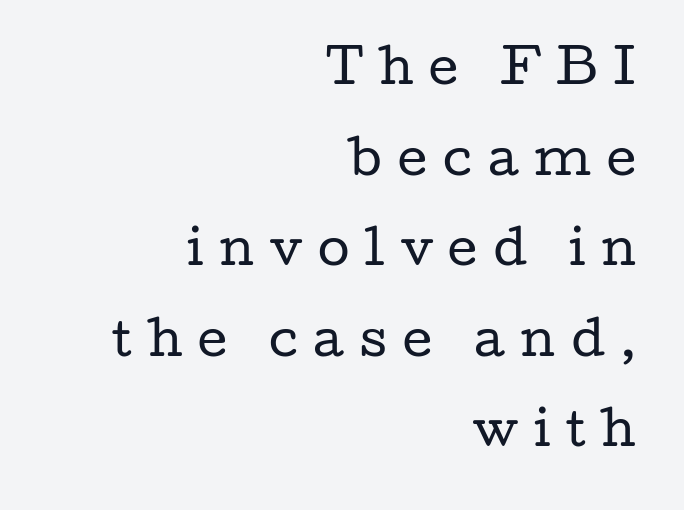
You can tell from the footed stems that serif type was used. Loose tracking; the words dissolve into strings of separated letters. Note the varied advance widths — an 'i' is clearly narrower than an 'm'. Type without underlining. The axis of the letterforms is exactly vertical. These lines stack with their right ends in a neat column.
